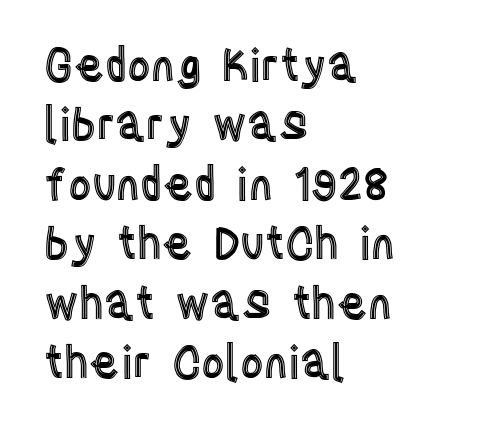
The image shows 45 px condensed type, upright; set left-aligned, normal line spacing (1.32x), normal letter spacing, not underlined; a large x-height.
